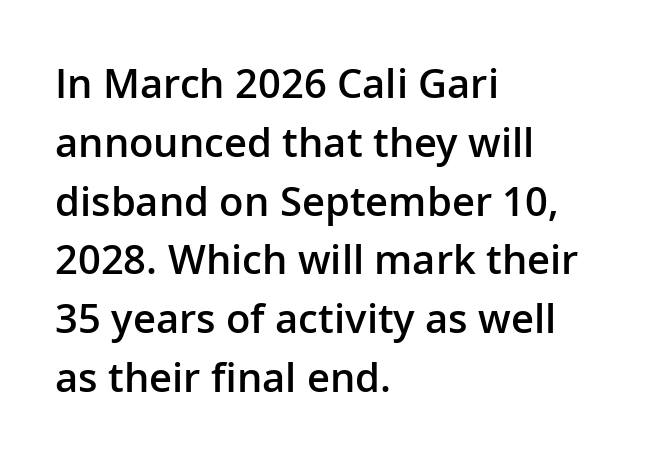
{"serif": "no", "italic": "no", "bold": "semi", "weight": "semibold", "width": "normal", "stroke_contrast": "low", "x_height": "medium", "monospaced": "no", "underline": "no", "align": "left", "line_spacing": "normal", "line_spacing_ratio": 1.47, "letter_spacing": "normal", "letter_spacing_em": 0.0, "glyph_px": 40}
